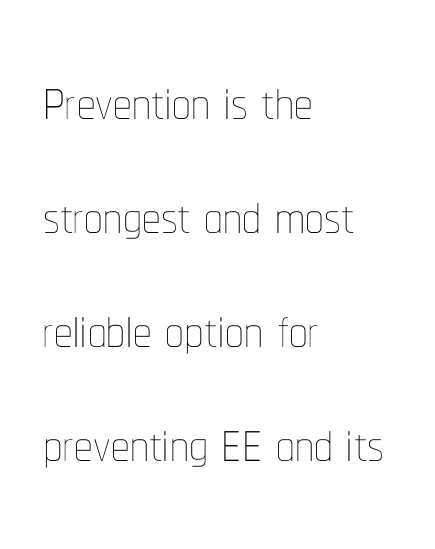
Is the stroke heavy? The answer is a plain regular-or-lighter. Think of a printed novel: that variable character pitch is what you see here. A typesetter would call this leading conventional body-copy spacing. This sample is left-justified, so line endings fall wherever the words run out. Standard letterfit; no display-style spreading of the glyphs. Do the letters lean? They stand straight.
